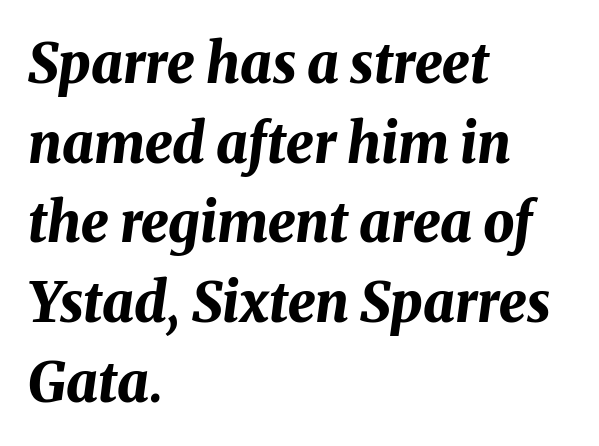
Q: Is the text bold? A: Yes.
Q: Is the text italic (slanted)? A: Yes, it leans right by about 8 degrees.
Q: Is the text underlined? A: No.
Q: How is the paragraph aligned? A: Left-aligned.
Q: Is the spacing between letters normal or unusually wide? A: Normal.
Q: Is the spacing between lines tight, normal or loose? A: Normal.
Q: Width (condensed, normal, or wide)? A: Normal.
Q: Stroke contrast? A: Medium.
Q: x-height? A: Medium.
Q: Monospaced? A: No.
